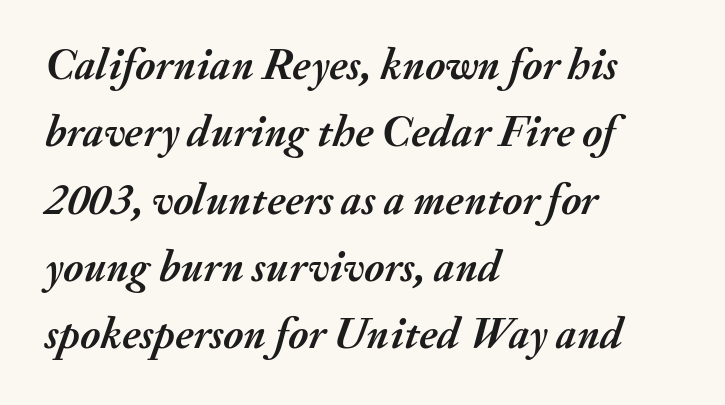
These lines are rendered in a variable-pitch font. The specimen reads as italic at a glance. This block has exactly the height ordinary leading produces. Standard letterfit; no display-style spreading of the glyphs. Nobody drew a line under any word here. A classic flush-left, rag-right setting is used for this passage.
